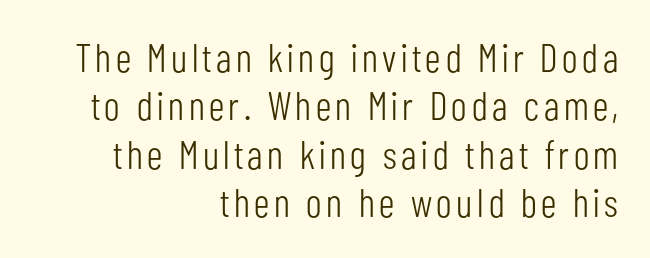
Q: Is the text bold? A: No.
Q: Is the text italic (slanted)? A: No, it is upright.
Q: Is the typeface a serif or a sans-serif typeface? A: Sans-serif.
Q: Is the text underlined? A: No.
Q: How is the paragraph aligned? A: Right-aligned.
Q: Width (condensed, normal, or wide)? A: Condensed.
Q: Stroke contrast? A: Low.
Q: x-height? A: Medium.
Q: Monospaced? A: No.
